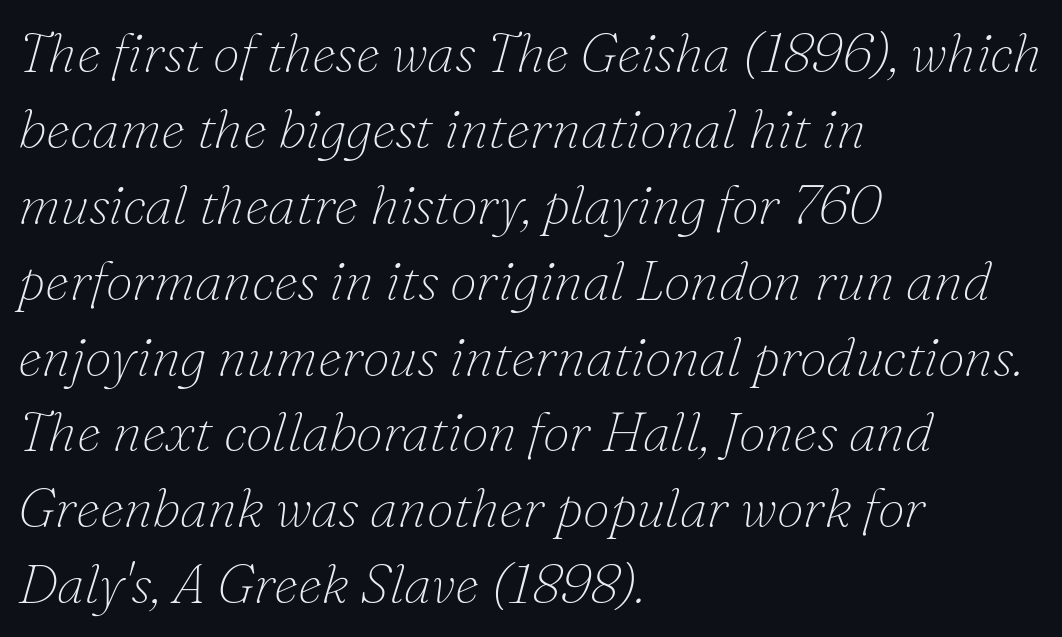
Teacher's note: observe the even left margin — that is flush-left alignment. The letters advance in unequal steps, a hallmark of proportional type. The typography opts for an oblique posture over an upright one. The vertical gap from one line to the next is medium. A quiet, ordinary-to-light weight characterises the typeface. Each letter's strokes conclude with small projecting serifs.
